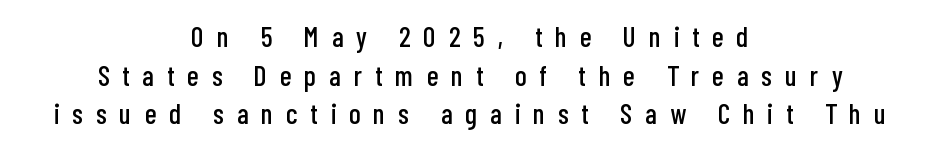
Descenders are the only things crossing below the line. The compositor balanced each line on the midline. This rendering widens character spacing well past its baseline value. The font's upright variant was chosen for this text. Is this a sans? Yes — the strokes have no serifs. The rendering uses a moderate line-height, typical for paragraphs.
